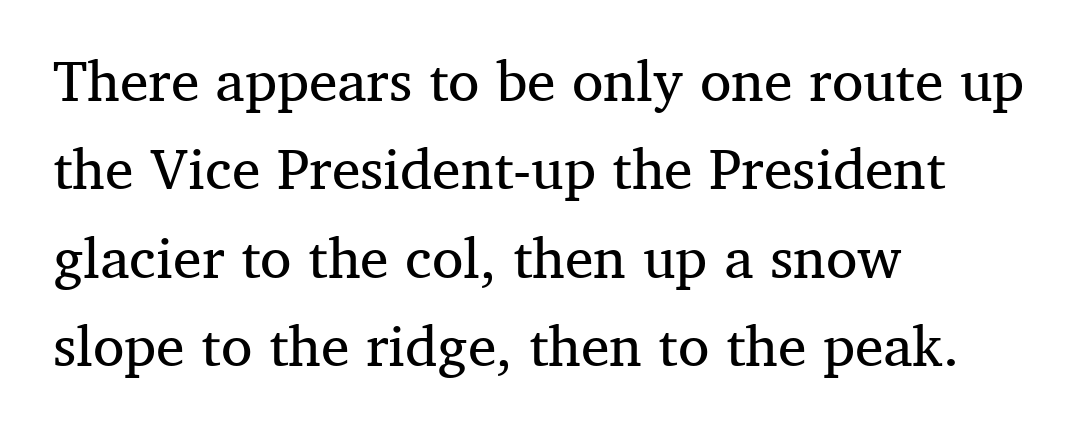
Q: Is the text bold? A: No.
Q: Is the text italic (slanted)? A: No, it is upright.
Q: Is the typeface a serif or a sans-serif typeface? A: Serif.
Q: Is the text underlined? A: No.
Q: How is the paragraph aligned? A: Left-aligned.
Q: Is the spacing between letters normal or unusually wide? A: Normal.
Q: Is the spacing between lines tight, normal or loose? A: Normal.
Q: Width (condensed, normal, or wide)? A: Normal.
Q: Stroke contrast? A: Medium.
Q: x-height? A: Medium.
Q: Monospaced? A: No.
